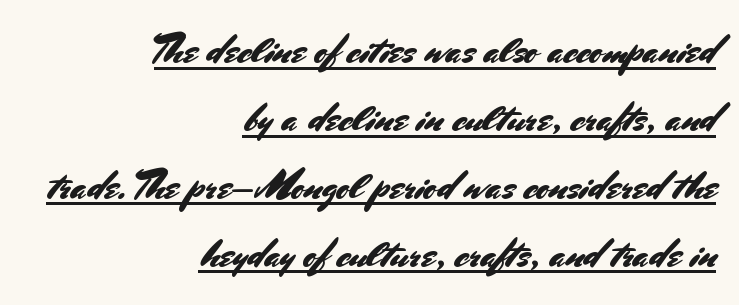
Q: Is the text italic (slanted)? A: Yes.
Q: Is the typeface a serif or a sans-serif typeface? A: Sans-serif.
Q: Is the text underlined? A: Yes.
Q: How is the paragraph aligned? A: Right-aligned.
Q: Is the spacing between letters normal or unusually wide? A: Normal.
Q: Width (condensed, normal, or wide)? A: Normal.
Q: Stroke contrast? A: Medium.
Q: x-height? A: Small.
Q: Monospaced? A: No.
